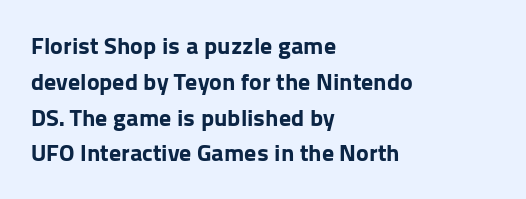
{"italic": "no", "bold": "yes", "underline": "no", "align": "left", "line_spacing": "normal", "line_spacing_ratio": 1.49, "letter_spacing": "normal", "letter_spacing_em": 0.0, "glyph_px": 24}
